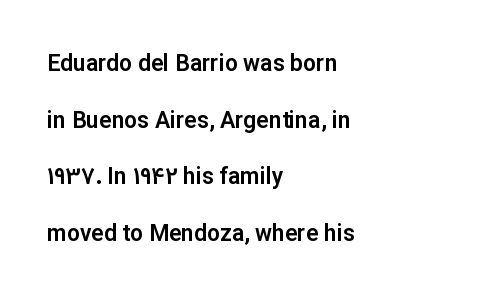
{"italic": "no", "underline": "no", "align": "left", "line_spacing": "loose", "line_spacing_ratio": 2.46, "letter_spacing": "normal", "letter_spacing_em": 0.0, "glyph_px": 23}
